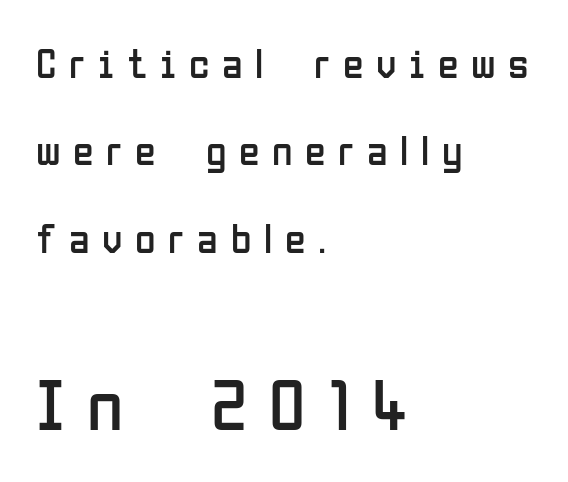
Q: Is the text bold? A: No.
Q: Is the text italic (slanted)? A: No, it is upright.
Q: Is the typeface a serif or a sans-serif typeface? A: Sans-serif.
Q: Is the text underlined? A: No.
Q: How is the paragraph aligned? A: Left-aligned.
Q: Is the spacing between letters normal or unusually wide? A: Unusually wide.
Q: Is the spacing between lines tight, normal or loose? A: Loose.
Q: Which block of text is set in a larger size, the first (top) or the second (bottom)? A: The second (bottom) one.
Q: Width (condensed, normal, or wide)? A: Condensed.
Q: Stroke contrast? A: Low.
Q: x-height? A: Medium.
Q: Monospaced? A: No.
